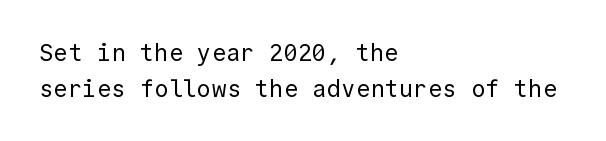
Q: Is the text bold? A: No.
Q: Is the text italic (slanted)? A: No, it is upright.
Q: Is the text underlined? A: No.
Q: How is the paragraph aligned? A: Left-aligned.
Q: Is the spacing between letters normal or unusually wide? A: Normal.
Q: Is the spacing between lines tight, normal or loose? A: Normal.
